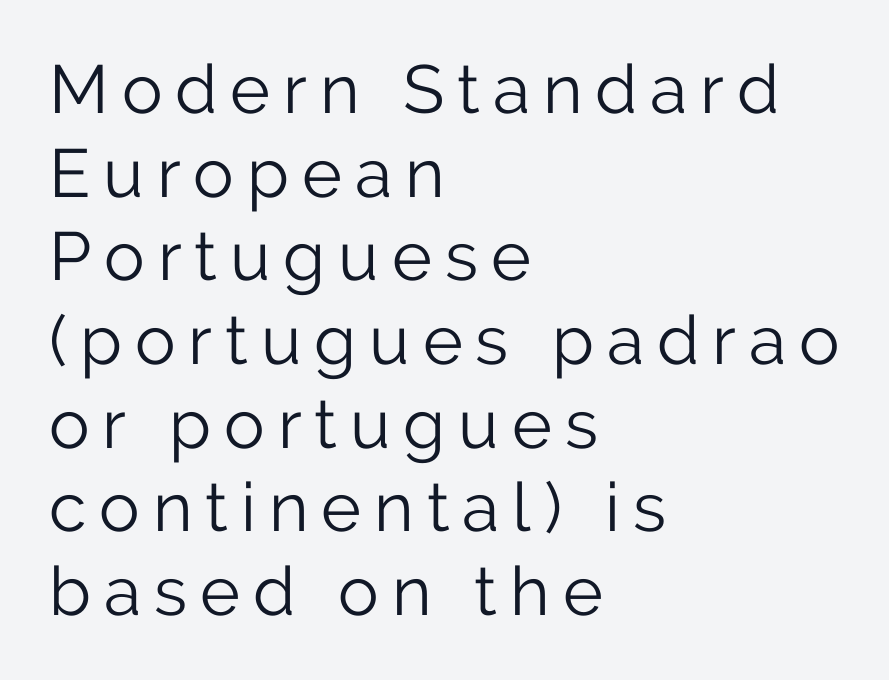
If you drew a ruler down the left edge, every line would touch it. This rendering employs a face without finishing strokes, i.e., a sans-serif. Nope, not italic — everything's standing straight. This reads as an unemphasized weight, regular at the heaviest. Check under the words: just untouched page.
